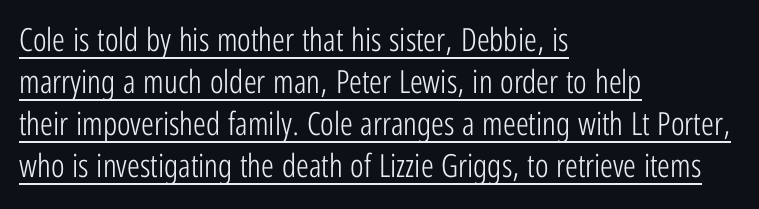
Italic? Not at all — the glyphs are vertical. These lines are rendered in a variable-pitch font. This rendering leaves character spacing at its baseline value. Does the type have serifs? No, each stem ends abruptly. The rendering uses the underline text-decoration.
